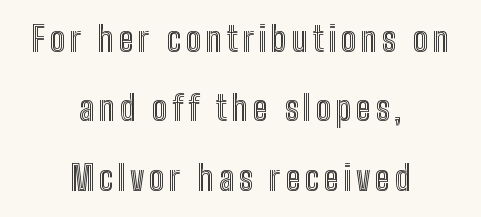
{"italic": "no", "width": "condensed", "x_height": "medium", "monospaced": "no", "underline": "no", "align": "center", "line_spacing": "loose", "line_spacing_ratio": 2.04, "glyph_px": 34}
